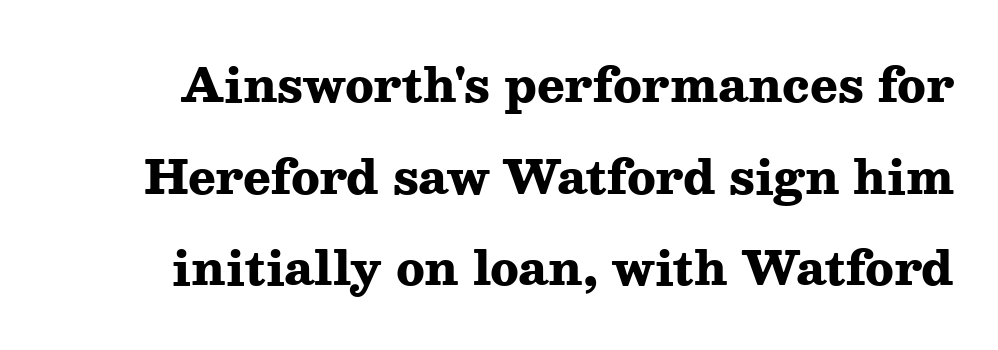
The letters sit at their default tracking, neither squeezed nor spread. Check under the words: just untouched page. The line-height multiplier appears high, well above default. Is this a fixed-width face? No — the glyphs have proportional, varying widths. What weight is shown? A full bold with thick strokes. Serif or sans? Serif — the stroke terminals have little feet.
